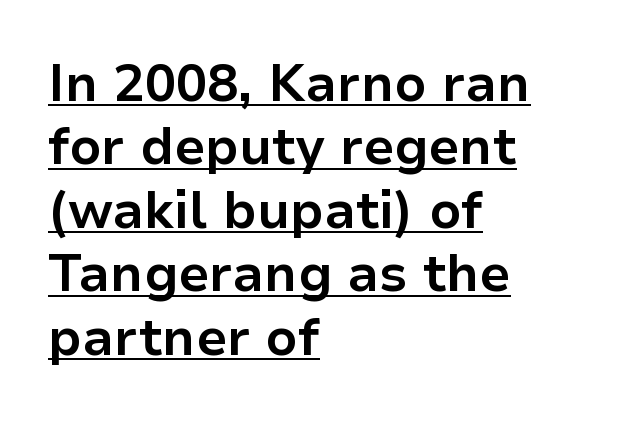
The image shows 52 px bold sans-serif type, upright; set left-aligned, line spacing 1.22x, normal letter spacing, underlined; low stroke contrast and a medium x-height.
